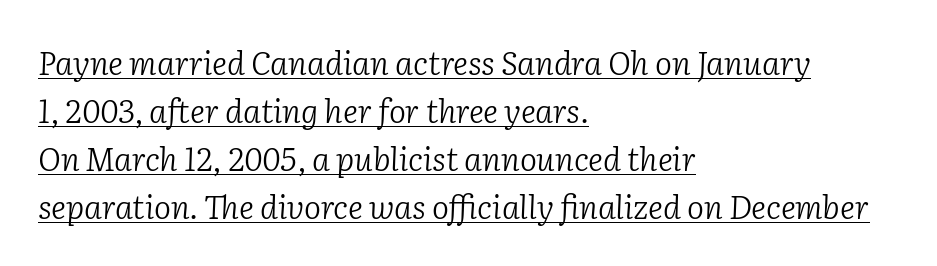
{"serif": "yes", "italic": "yes", "lean": "right", "slant_degrees": 2, "bold": "no", "weight": "light", "width": "normal", "stroke_contrast": "low", "x_height": "medium", "monospaced": "no", "underline": "yes", "align": "left", "line_spacing": "normal", "line_spacing_ratio": 1.5, "letter_spacing": "normal", "letter_spacing_em": 0.0, "glyph_px": 32}
